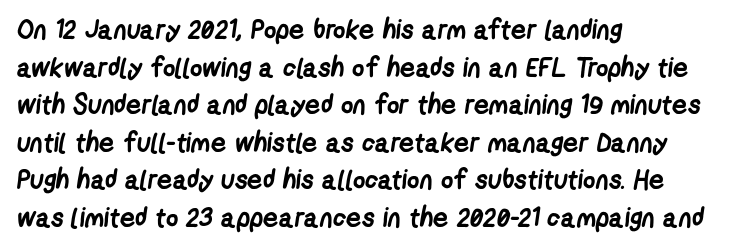
Q: Is the text bold? A: Yes.
Q: Is the text underlined? A: No.
Q: How is the paragraph aligned? A: Left-aligned.
Q: Is the spacing between letters normal or unusually wide? A: Normal.
Q: Is the spacing between lines tight, normal or loose? A: Normal.
